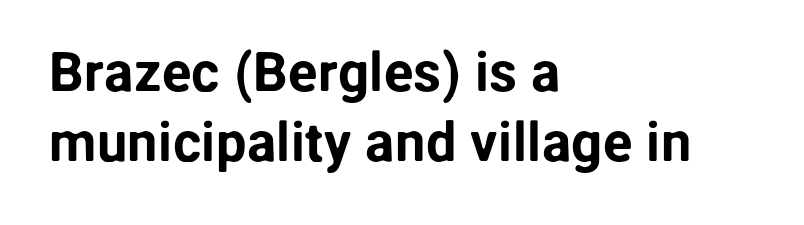
Q: Is the text italic (slanted)? A: No, it is upright.
Q: Is the typeface a serif or a sans-serif typeface? A: Sans-serif.
Q: Is the text underlined? A: No.
Q: How is the paragraph aligned? A: Left-aligned.
Q: Is the spacing between letters normal or unusually wide? A: Normal.
Q: Is the spacing between lines tight, normal or loose? A: Normal.
Q: Width (condensed, normal, or wide)? A: Normal.
Q: Stroke contrast? A: Low.
Q: x-height? A: Medium.
Q: Monospaced? A: No.
